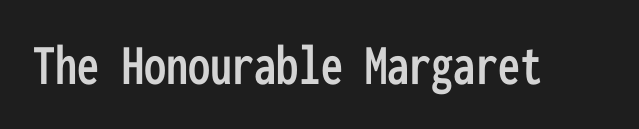
Note the uniform advance width — an 'i' takes as much space as an 'm'. Has an underline been added? It has not. Serifs: no, the terminals of the letterforms are clean. Italic? Not at all — the glyphs are vertical. Glyph-to-glyph distance matches everyday printed text.
